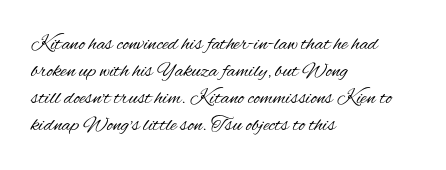
{"bold": "no", "underline": "no", "align": "left", "line_spacing": "normal", "line_spacing_ratio": 1.28, "letter_spacing": "normal", "letter_spacing_em": 0.0, "glyph_px": 21}
